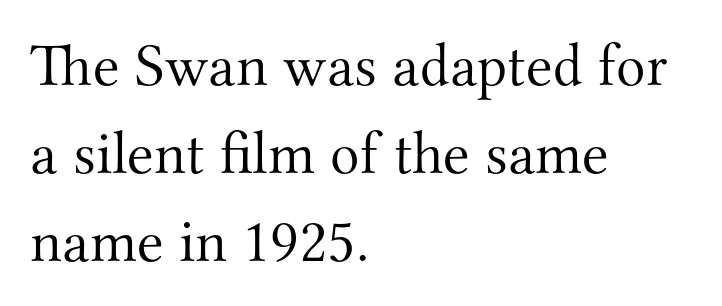
{"serif": "yes", "italic": "no", "bold": "no", "weight": "light", "width": "normal", "stroke_contrast": "medium", "x_height": "small", "monospaced": "no", "underline": "no", "align": "left", "line_spacing": "normal", "line_spacing_ratio": 1.44, "letter_spacing": "normal", "letter_spacing_em": 0.0, "glyph_px": 61}
